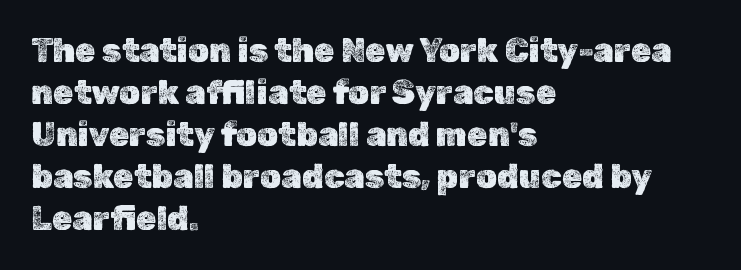
Q: Is the text italic (slanted)? A: No, it is upright.
Q: Is the text underlined? A: No.
Q: How is the paragraph aligned? A: Left-aligned.
Q: Is the spacing between letters normal or unusually wide? A: Normal.
Q: Is the spacing between lines tight, normal or loose? A: Normal.
Q: Width (condensed, normal, or wide)? A: Normal.
Q: x-height? A: Medium.
Q: Monospaced? A: No.
